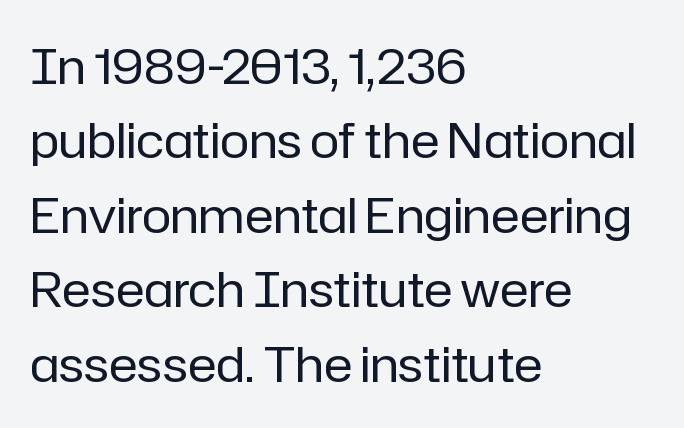
{"serif": "no", "italic": "no", "bold": "no", "weight": "regular", "width": "normal", "stroke_contrast": "low", "x_height": "medium", "monospaced": "no", "underline": "no", "align": "left", "line_spacing": "normal", "line_spacing_ratio": 1.52, "letter_spacing": "normal", "letter_spacing_em": 0.0, "glyph_px": 49}
